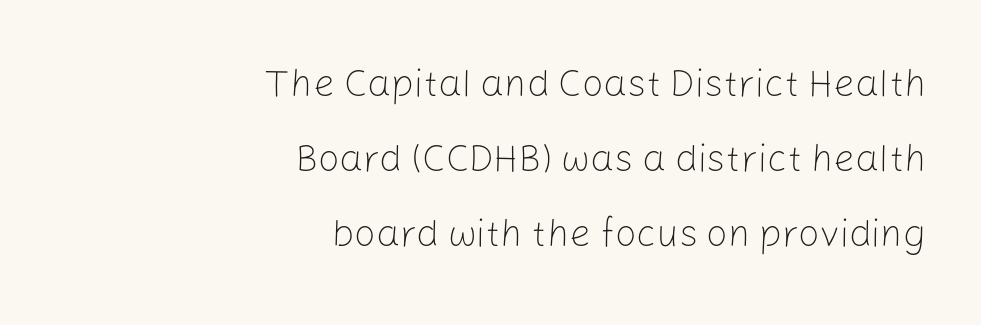
Q: Is the text bold? A: No.
Q: Is the text italic (slanted)? A: No, it is upright.
Q: Is the typeface a serif or a sans-serif typeface? A: Sans-serif.
Q: Is the text underlined? A: No.
Q: How is the paragraph aligned? A: Right-aligned.
Q: Is the spacing between letters normal or unusually wide? A: Normal.
Q: Is the spacing between lines tight, normal or loose? A: Loose.
Q: Width (condensed, normal, or wide)? A: Normal.
Q: Stroke contrast? A: Low.
Q: x-height? A: Medium.
Q: Monospaced? A: No.
